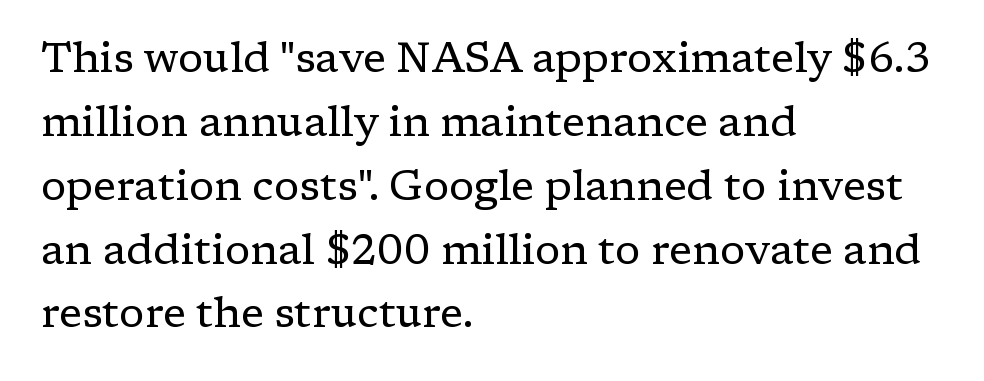
{"serif": "yes", "italic": "no", "bold": "no", "weight": "regular", "width": "normal", "stroke_contrast": "low", "x_height": "medium", "monospaced": "no", "underline": "no", "align": "left", "line_spacing": "normal", "line_spacing_ratio": 1.52, "letter_spacing": "normal", "letter_spacing_em": 0.0, "glyph_px": 42}
